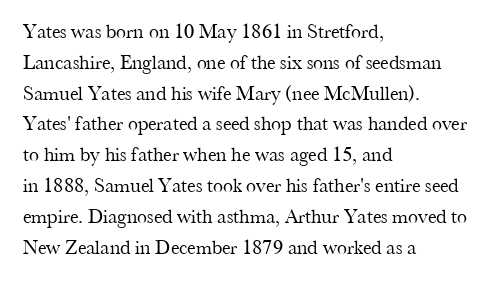
Q: Is the text bold? A: No.
Q: Is the text italic (slanted)? A: No, it is upright.
Q: Is the text underlined? A: No.
Q: How is the paragraph aligned? A: Left-aligned.
Q: Is the spacing between letters normal or unusually wide? A: Normal.
Q: Is the spacing between lines tight, normal or loose? A: Normal.
